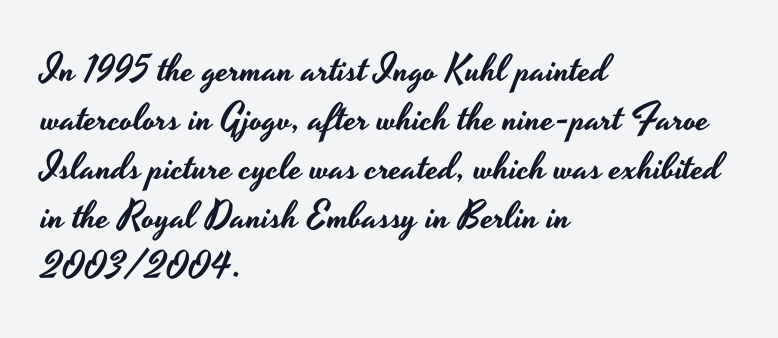
Q: Is the text italic (slanted)? A: Yes.
Q: Is the typeface a serif or a sans-serif typeface? A: Sans-serif.
Q: Is the text underlined? A: No.
Q: How is the paragraph aligned? A: Left-aligned.
Q: Is the spacing between letters normal or unusually wide? A: Normal.
Q: Is the spacing between lines tight, normal or loose? A: Normal.
Q: Width (condensed, normal, or wide)? A: Wide.
Q: Stroke contrast? A: Low.
Q: x-height? A: Small.
Q: Monospaced? A: No.
